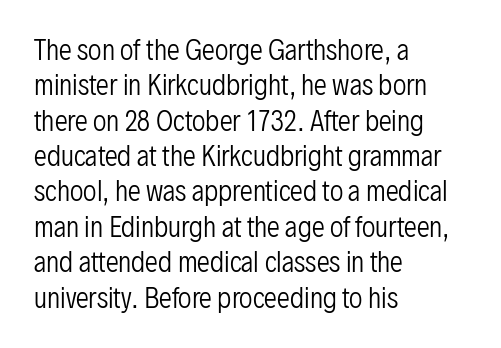
The image shows 26 px text type, upright; set left-aligned, normal line spacing (1.36x), normal letter spacing, not underlined.
